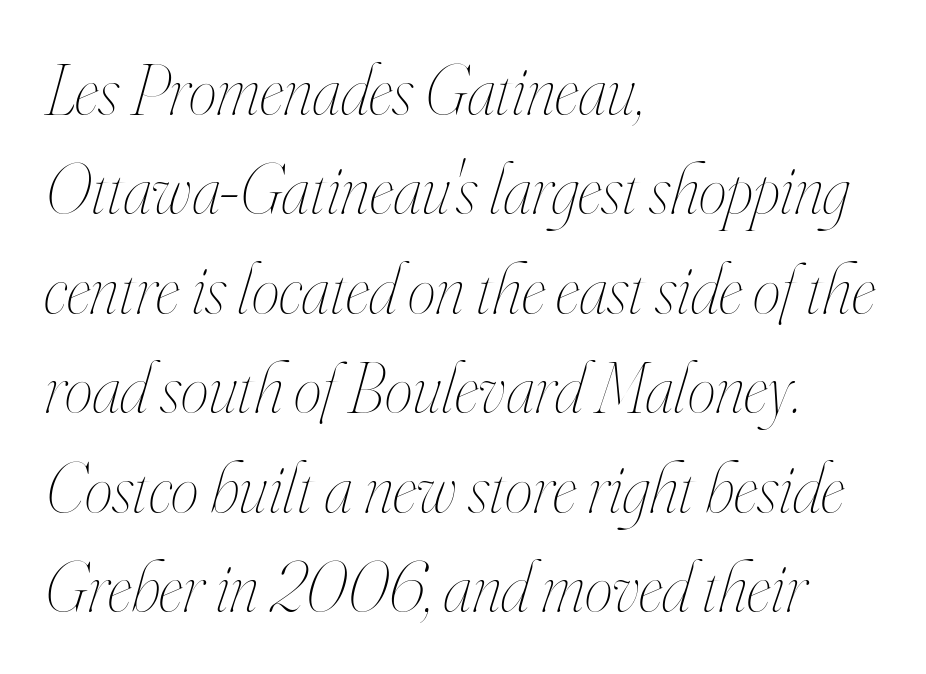
The image shows 71 px thin, condensed type, italic (leaning right); set left-aligned, normal line spacing (1.4x), normal letter spacing, not underlined; high stroke contrast and a small x-height.
